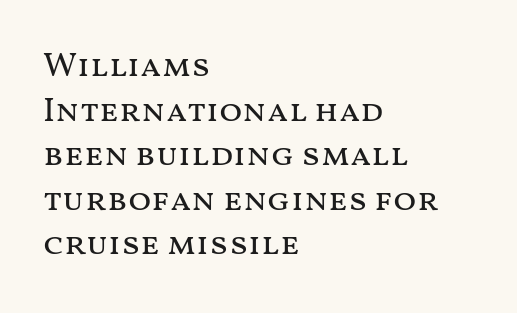
{"italic": "no", "bold": "no", "weight": "regular", "width": "wide", "stroke_contrast": "medium", "x_height": "medium", "monospaced": "no", "underline": "no", "align": "left", "line_spacing": "normal", "line_spacing_ratio": 1.31, "letter_spacing": "normal", "letter_spacing_em": 0.0, "glyph_px": 34}
